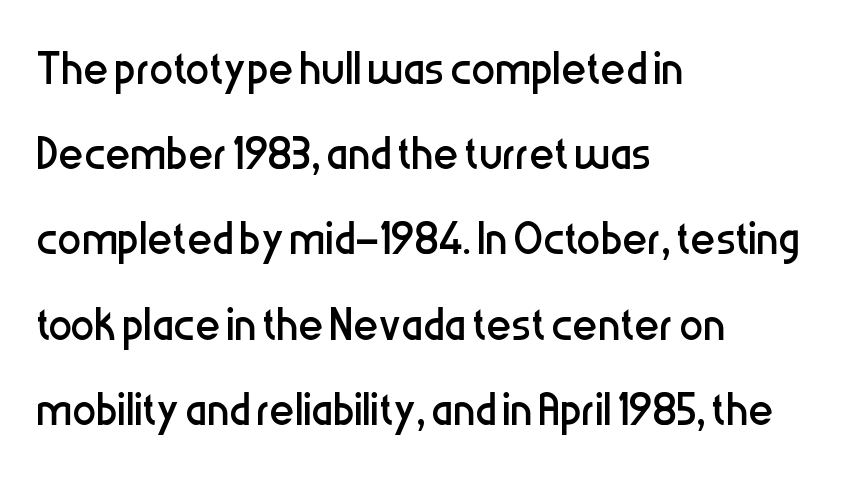
Q: Is the text bold? A: No.
Q: Is the text italic (slanted)? A: No, it is upright.
Q: Is the typeface a serif or a sans-serif typeface? A: Sans-serif.
Q: Is the text underlined? A: No.
Q: How is the paragraph aligned? A: Left-aligned.
Q: Is the spacing between letters normal or unusually wide? A: Normal.
Q: Is the spacing between lines tight, normal or loose? A: Normal.
Q: Width (condensed, normal, or wide)? A: Condensed.
Q: Stroke contrast? A: Low.
Q: x-height? A: Medium.
Q: Monospaced? A: No.
